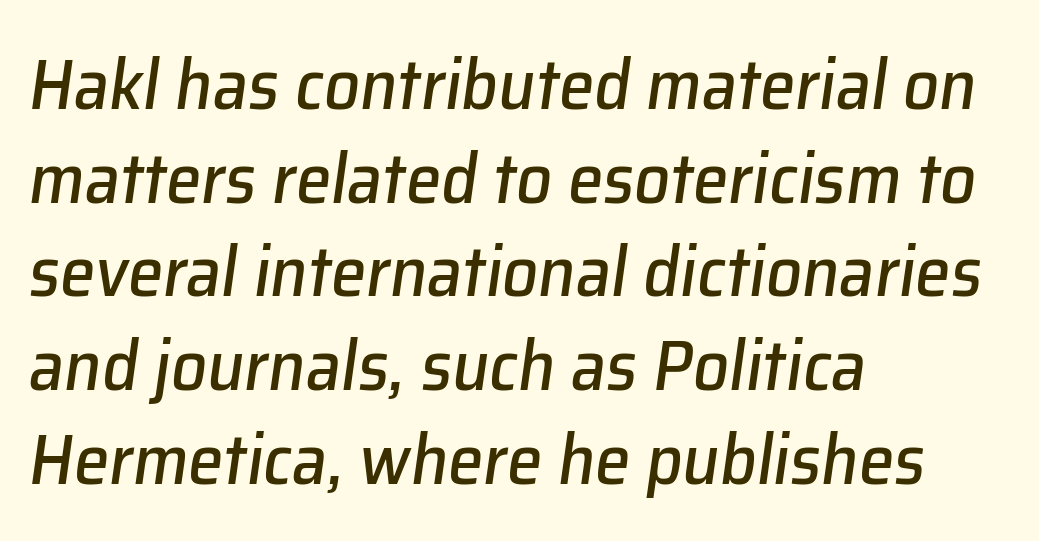
{"italic": "yes", "lean": "right", "slant_degrees": 8, "width": "normal", "stroke_contrast": "low", "x_height": "medium", "monospaced": "no", "underline": "no", "align": "left", "line_spacing": "normal", "line_spacing_ratio": 1.32, "letter_spacing": "normal", "letter_spacing_em": 0.0, "glyph_px": 71}
